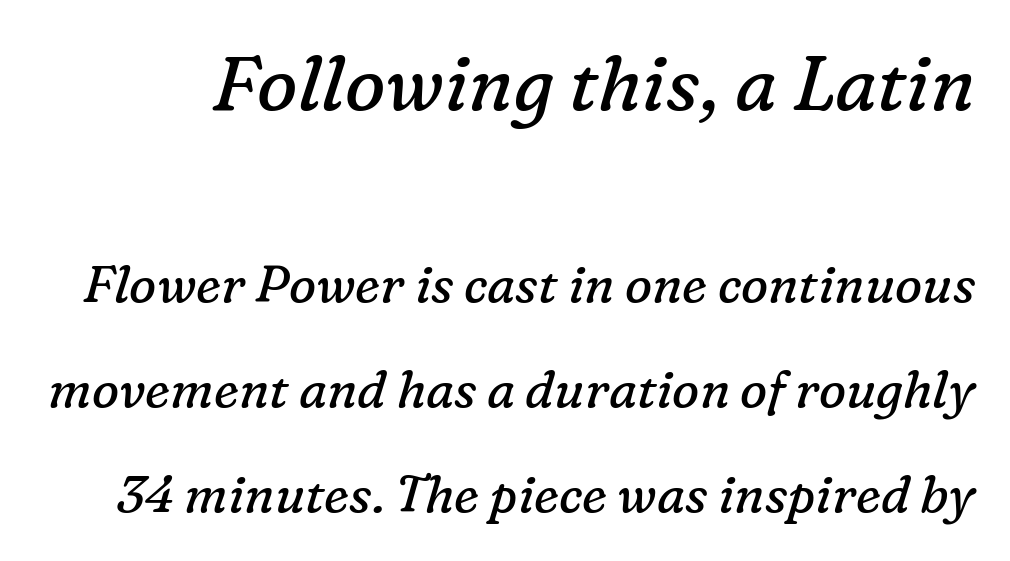
The image shows 76 px regular-weight serif type, italic (leaning right); set loose line spacing (2.06x), normal letter spacing, not underlined; the first (top) block is 1.49x larger; low stroke contrast and a medium x-height.
